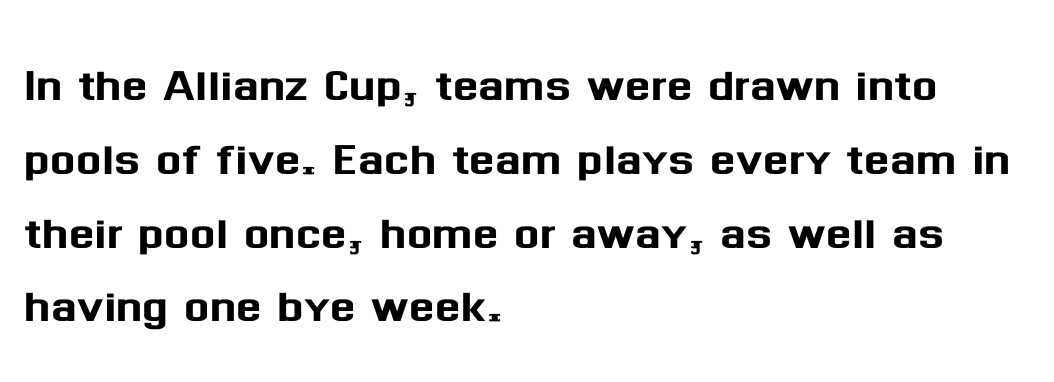
The image shows 60 px sans-serif type, upright; set left-aligned, line spacing 1.23x, normal letter spacing, not underlined; medium stroke contrast and a medium x-height.
